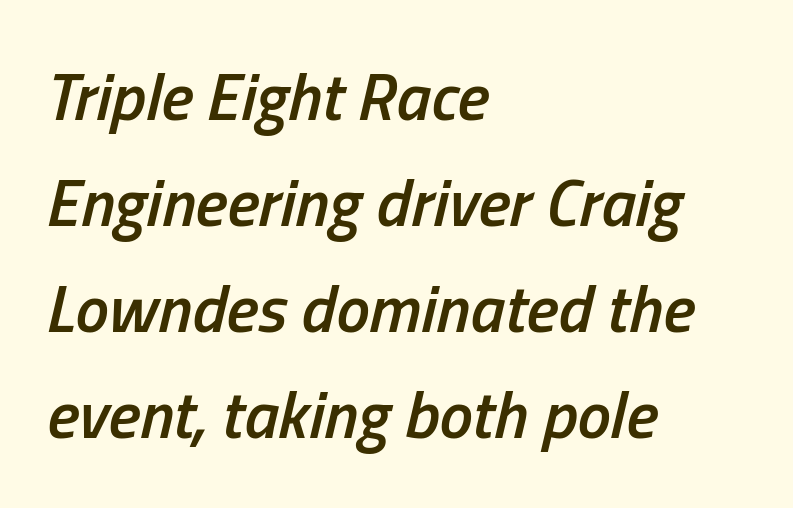
Q: Is the text bold? A: Semi-bold.
Q: Is the text italic (slanted)? A: Yes, it leans right by about 13 degrees.
Q: Is the text underlined? A: No.
Q: How is the paragraph aligned? A: Left-aligned.
Q: Is the spacing between letters normal or unusually wide? A: Normal.
Q: Is the spacing between lines tight, normal or loose? A: Normal.
Q: Width (condensed, normal, or wide)? A: Condensed.
Q: Stroke contrast? A: Low.
Q: x-height? A: Medium.
Q: Monospaced? A: No.
